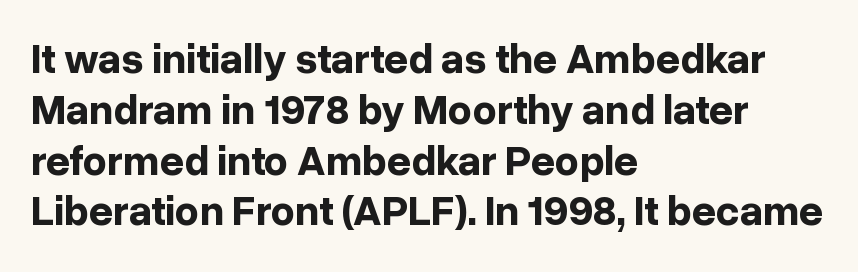
{"serif": "no", "italic": "no", "bold": "yes", "weight": "bold", "width": "normal", "stroke_contrast": "low", "x_height": "medium", "monospaced": "no", "underline": "no", "align": "left", "line_spacing_ratio": 1.21, "letter_spacing": "normal", "letter_spacing_em": 0.0, "glyph_px": 42}
